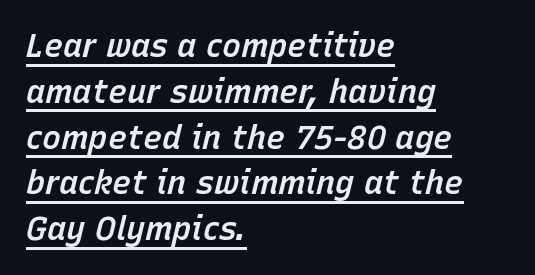
The text block is weighted toward the left margin, trailing off unevenly rightward. Slanted lettering throughout. Is there an underline? Yes — a line sits under the letters. The line-height multiplier appears to be the usual default. You could call the tracking neutral — neither tight nor loose.
